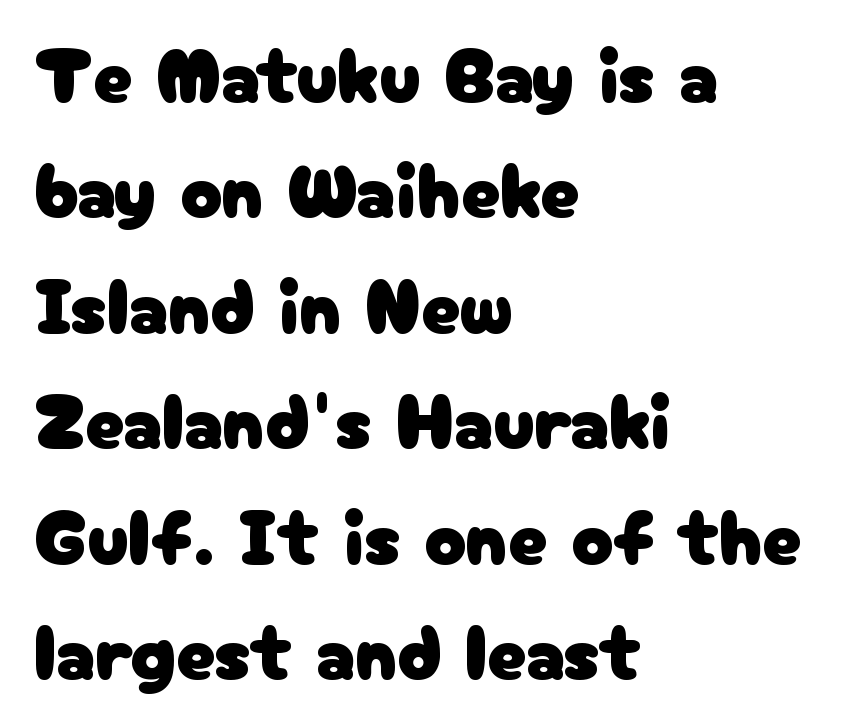
{"serif": "no", "italic": "no", "width": "normal", "stroke_contrast": "low", "x_height": "medium", "monospaced": "no", "underline": "no", "align": "left", "line_spacing": "normal", "line_spacing_ratio": 1.48, "letter_spacing": "normal", "letter_spacing_em": 0.0, "glyph_px": 78}
